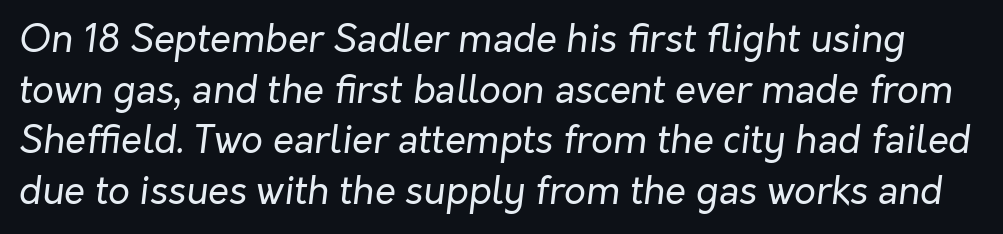
The image shows 38 px regular-weight type, italic (leaning right); set normal line spacing (1.33x), normal letter spacing, not underlined; low stroke contrast and a medium x-height.
